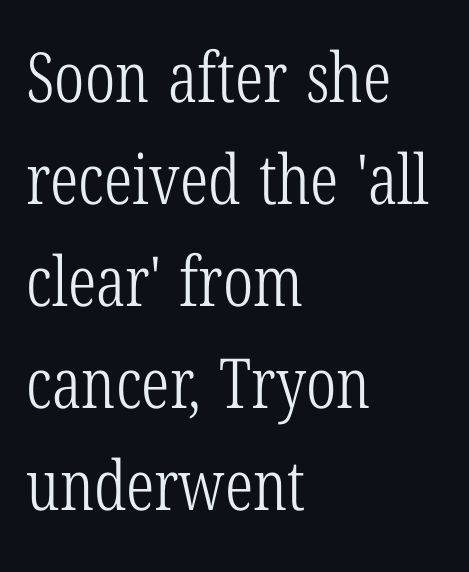
What's the leading like? Ordinary, nothing unusual. Note: serifs present on the glyphs. The tracking reads as untouched default to a designer's eye. The strokes are not fattened; the text isn't bold.
